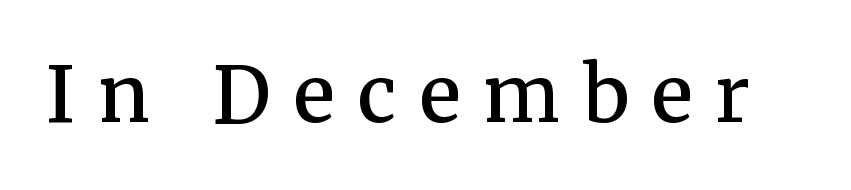
The image shows 77 px semibold serif type, upright; set unusually wide letter spacing (+0.3 em), not underlined; medium stroke contrast and a medium x-height.
